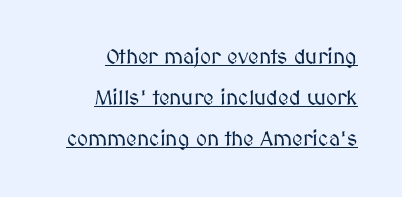
{"italic": "no", "underline": "yes", "align": "right", "line_spacing": "loose", "line_spacing_ratio": 1.95, "letter_spacing": "normal", "letter_spacing_em": 0.0, "glyph_px": 21}
